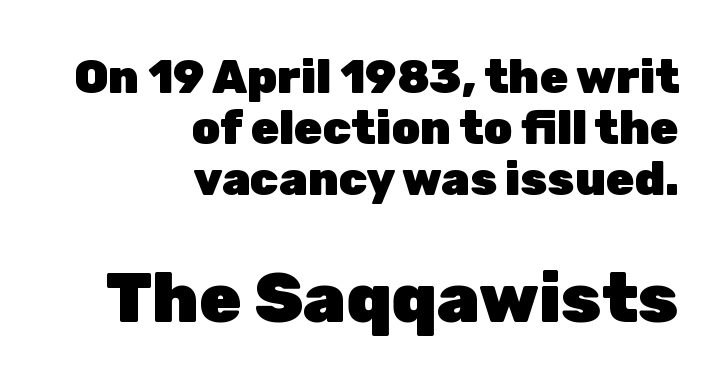
{"serif": "no", "italic": "no", "bold": "yes", "weight": "heavy", "width": "normal", "stroke_contrast": "low", "x_height": "medium", "monospaced": "no", "underline": "no", "align": "right", "line_spacing": "tight", "line_spacing_ratio": 1.11, "letter_spacing": "normal", "letter_spacing_em": 0.0, "larger_block": "second", "size_ratio": 1.5, "glyph_px": 69}
